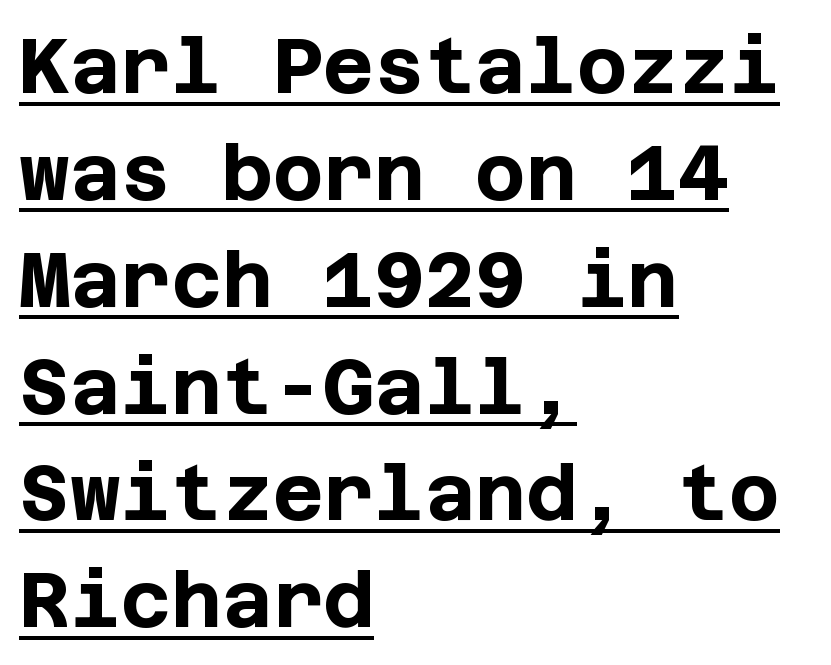
The image shows 78 px bold sans-serif type, upright; set left-aligned, normal line spacing (1.37x), normal letter spacing, underlined; low stroke contrast and a large x-height.
